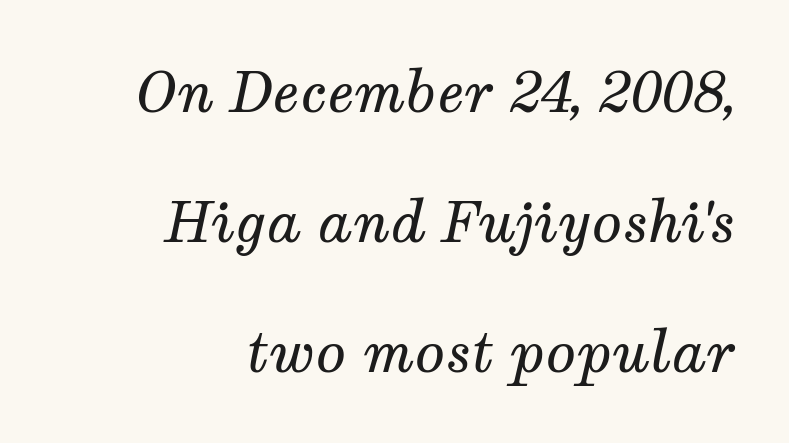
I'd call this a serif setting — the letters wear small feet. The setting favours the right margin, as signatures and pull-quotes sometimes do. These lines are rendered in a variable-pitch font. A clean baseline with only descenders dipping below it. Yep, that's italic — everything's leaning. The typesetting does not lean heavy: it is not bold.
